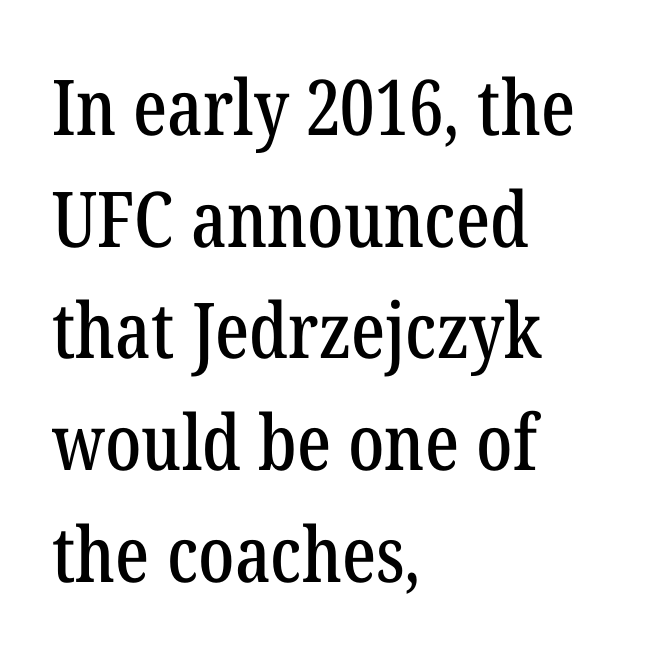
Rendered with straight, roman letterforms. This rendering uses left alignment, leaving the right contour irregular. This sample uses a serif face. Compared with typical paragraphs, the rows here are spaced about the same. The words here are not underlined. How are the letters spaced? Ordinarily, with no added tracking.
